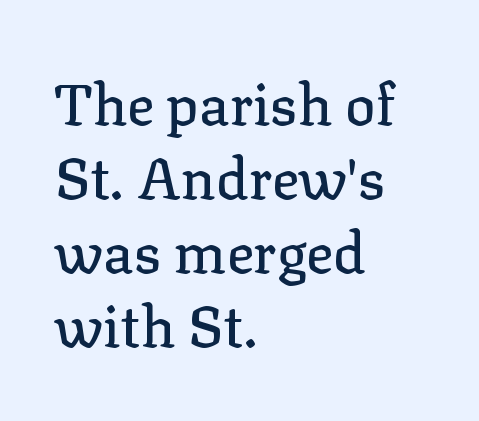
The image shows 57 px serif type, upright; set left-aligned, normal line spacing (1.3x), normal letter spacing, not underlined; low stroke contrast and a medium x-height.
